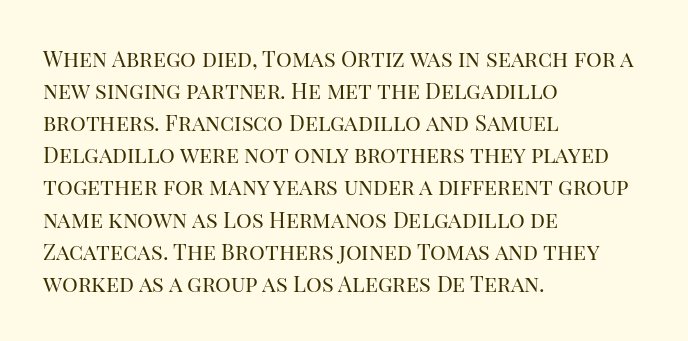
{"italic": "no", "bold": "no", "underline": "no", "align": "left", "line_spacing": "normal", "line_spacing_ratio": 1.46, "letter_spacing": "normal", "letter_spacing_em": 0.0, "glyph_px": 22}
